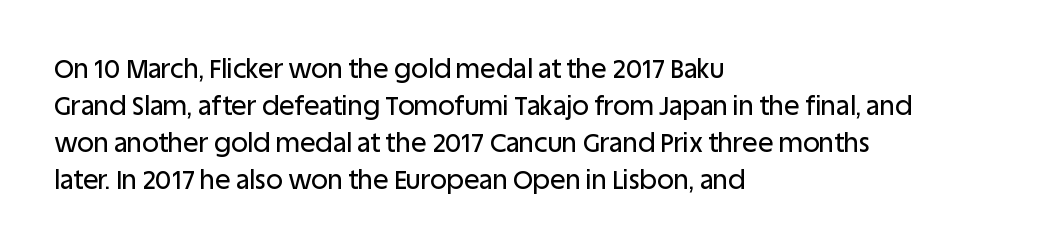
Inter-character spacing is left at the font's built-in metrics. Bare-footed words on every line. Every stem runs plumb, perpendicular to the baseline. Line spacing here is normal. Every row of glyphs begins at an identical x-position on the left.
